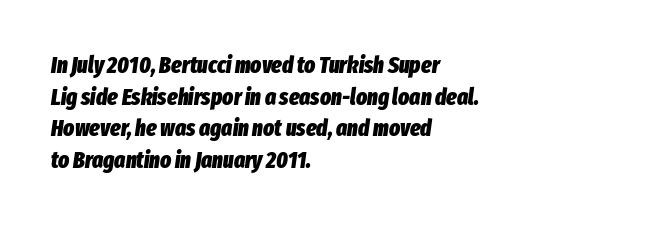
Q: Is the text bold? A: Yes.
Q: Is the text italic (slanted)? A: Yes, it leans right by about 8 degrees.
Q: Is the text underlined? A: No.
Q: How is the paragraph aligned? A: Left-aligned.
Q: Is the spacing between letters normal or unusually wide? A: Normal.
Q: Is the spacing between lines tight, normal or loose? A: Normal.
